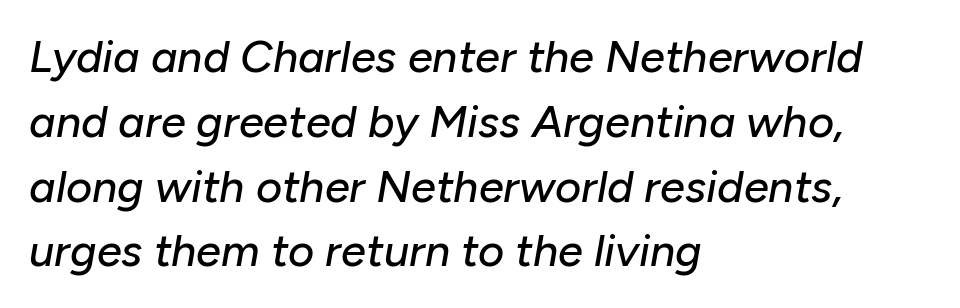
Q: Is the text italic (slanted)? A: Yes, it leans right by about 10 degrees.
Q: Is the text underlined? A: No.
Q: How is the paragraph aligned? A: Left-aligned.
Q: Is the spacing between letters normal or unusually wide? A: Normal.
Q: Is the spacing between lines tight, normal or loose? A: Normal.
Q: Width (condensed, normal, or wide)? A: Normal.
Q: Stroke contrast? A: Low.
Q: x-height? A: Medium.
Q: Monospaced? A: No.
